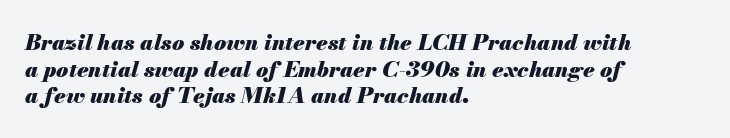
Italic? Definitely — the glyphs are oblique. Glance below the letters and you will spot only blank space. Look at the tracking — it's just the regular setting, nothing added. Line beginnings align vertically; line endings do not. Strong, thick strokes mark this as bold type.
